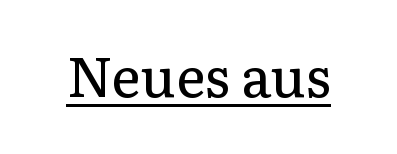
{"serif": "yes", "italic": "no", "bold": "no", "weight": "regular", "width": "normal", "stroke_contrast": "low", "x_height": "medium", "monospaced": "no", "underline": "yes", "letter_spacing": "normal", "letter_spacing_em": 0.0, "glyph_px": 56}
